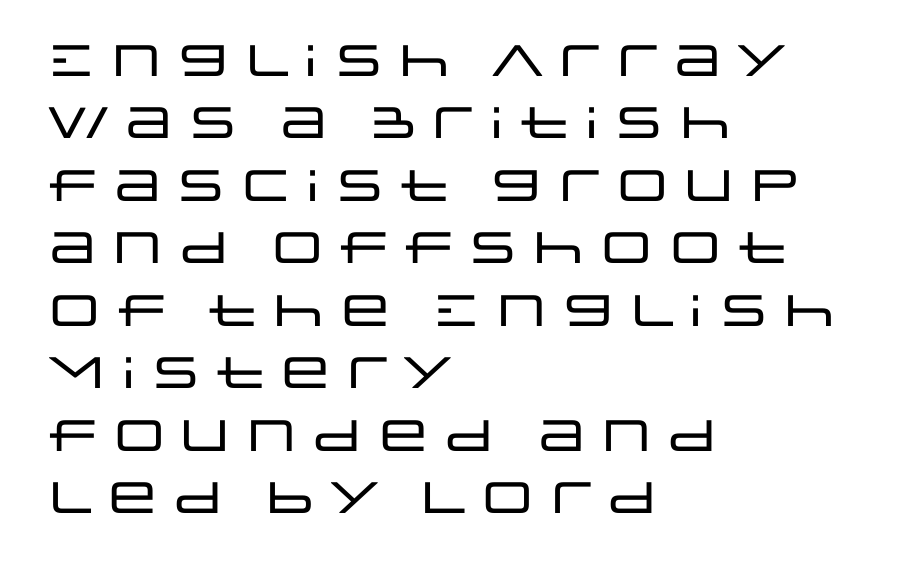
Casual observation: everything's shoved over to the left. Words appear dense and cohesive because spacing is normal. The block of text has a typical density, with ordinary space between rows. These lines are rendered in a variable-pitch font. Nope, no serifs anywhere on these letters. Check the space under the baseline: it is left empty.
